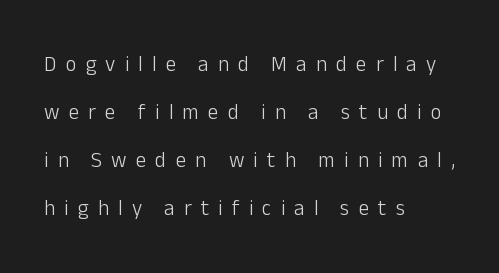
{"italic": "no", "bold": "no", "underline": "no", "align": "left", "line_spacing": "loose", "line_spacing_ratio": 2.29, "letter_spacing": "wide", "letter_spacing_em": 0.44, "glyph_px": 21}
